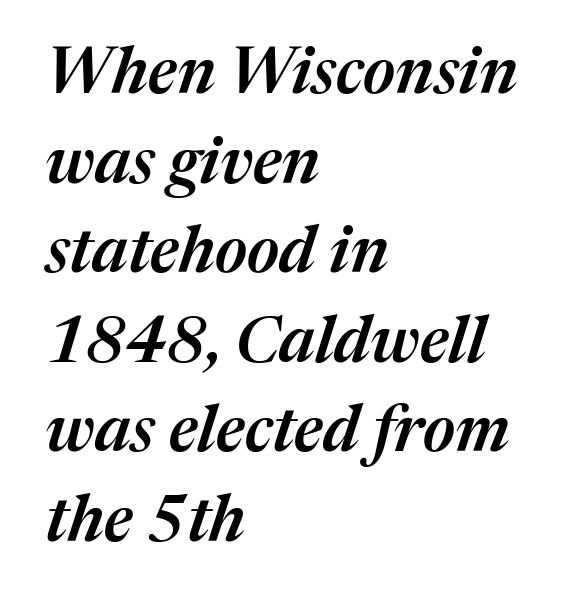
The image shows 64 px semibold type, italic (leaning right); set left-aligned, normal line spacing (1.4x), normal letter spacing, not underlined; medium stroke contrast and a medium x-height.
